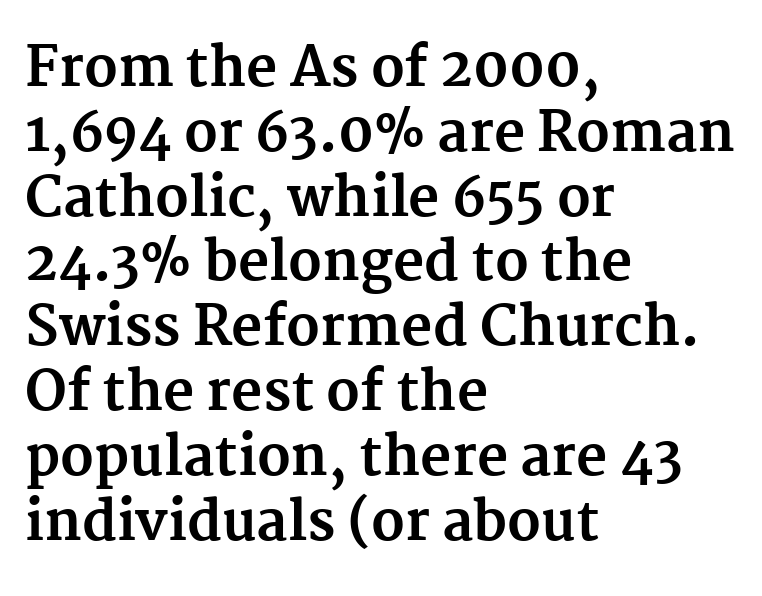
The image shows 54 px bold serif type, upright; set left-aligned, line spacing 1.2x, normal letter spacing, not underlined; medium stroke contrast and a medium x-height.
